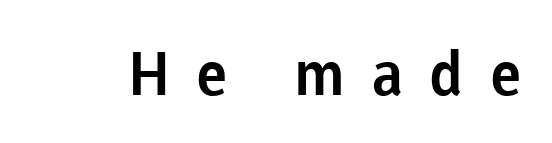
Q: Is the text italic (slanted)? A: No, it is upright.
Q: Is the typeface a serif or a sans-serif typeface? A: Sans-serif.
Q: Is the text underlined? A: No.
Q: Is the spacing between letters normal or unusually wide? A: Unusually wide.
Q: Width (condensed, normal, or wide)? A: Normal.
Q: Stroke contrast? A: Low.
Q: x-height? A: Medium.
Q: Monospaced? A: No.
